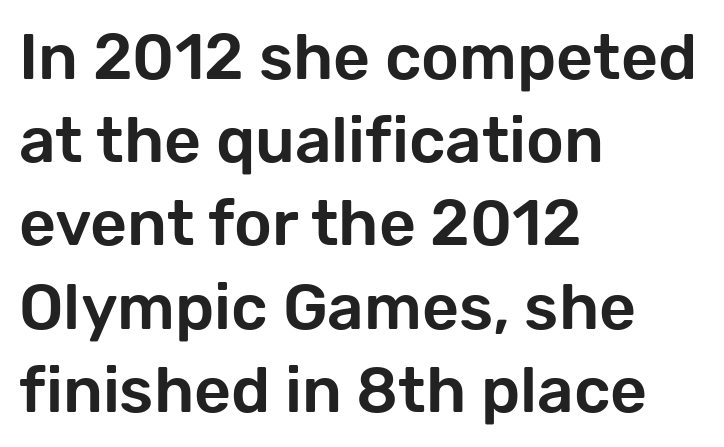
Q: Is the text italic (slanted)? A: No, it is upright.
Q: Is the typeface a serif or a sans-serif typeface? A: Sans-serif.
Q: Is the text underlined? A: No.
Q: How is the paragraph aligned? A: Left-aligned.
Q: Is the spacing between letters normal or unusually wide? A: Normal.
Q: Is the spacing between lines tight, normal or loose? A: Normal.
Q: Width (condensed, normal, or wide)? A: Normal.
Q: Stroke contrast? A: Low.
Q: x-height? A: Medium.
Q: Monospaced? A: No.
